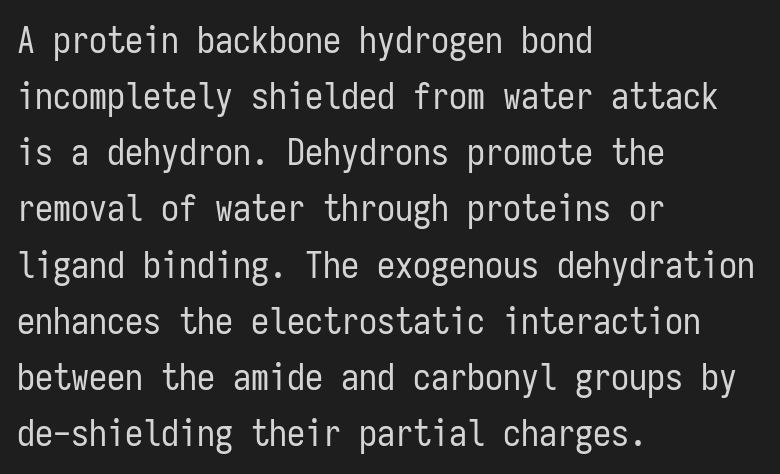
{"serif": "no", "italic": "no", "bold": "no", "weight": "regular", "width": "condensed", "stroke_contrast": "low", "x_height": "medium", "monospaced": "yes", "underline": "no", "align": "left", "line_spacing": "normal", "line_spacing_ratio": 1.56, "letter_spacing": "normal", "letter_spacing_em": 0.0, "glyph_px": 36}
